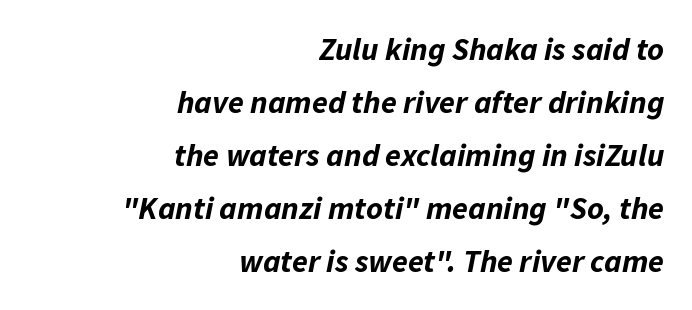
The image shows 32 px bold type, italic (leaning right); set right-aligned, normal line spacing (1.66x), normal letter spacing, not underlined; low stroke contrast and a medium x-height.
